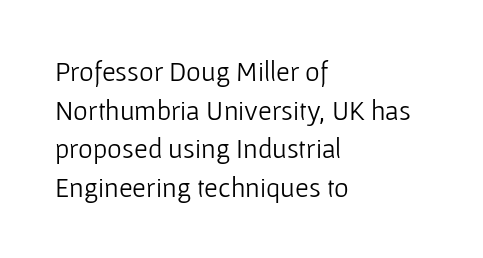
Normally led — the rows are evenly, conventionally spaced. The rendering uses natural spacing where letterforms have individual widths. The cut favours lightness, reaching ordinary text weight at its darkest. The font family rendered here belongs to the sans-serif group.
